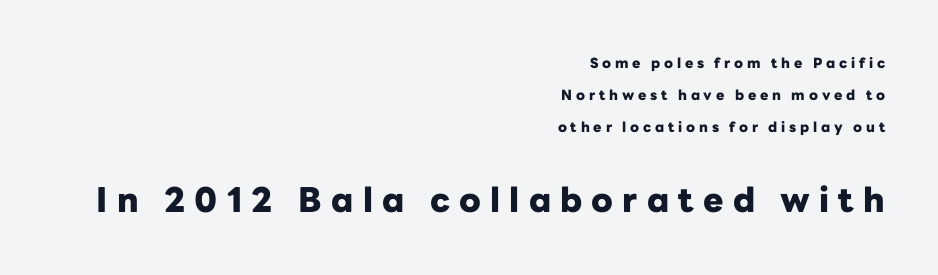
Notice the wide empty band between every row — that's loose leading. The words here are not underlined. Observe the wide spacing: letters keep a clear distance from each other. The letters are bold, with thick, heavy strokes. The rendering enlarges the type as you move from the upper chunk to the lower. Spacing verdict: proportional, widths tailored to each character.
